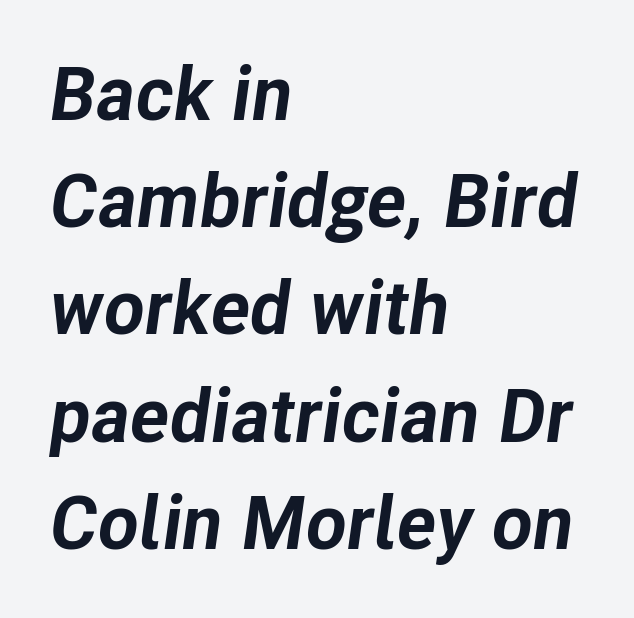
{"italic": "yes", "lean": "right", "slant_degrees": 8, "bold": "yes", "weight": "bold", "width": "normal", "stroke_contrast": "low", "x_height": "medium", "monospaced": "no", "underline": "no", "align": "left", "line_spacing": "normal", "line_spacing_ratio": 1.43, "letter_spacing": "normal", "letter_spacing_em": 0.0, "glyph_px": 75}
